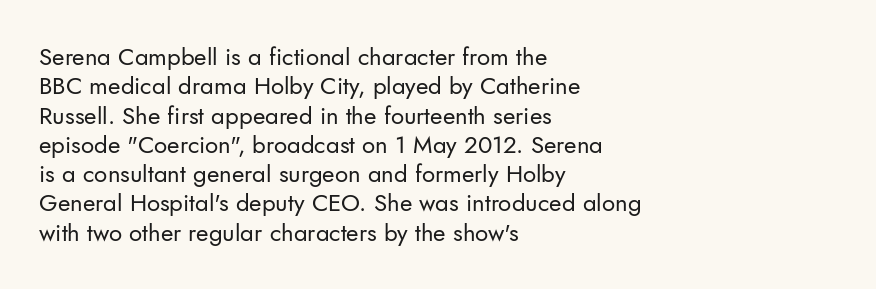
Q: Is the text bold? A: No.
Q: Is the text italic (slanted)? A: No, it is upright.
Q: Is the text underlined? A: No.
Q: How is the paragraph aligned? A: Left-aligned.
Q: Is the spacing between letters normal or unusually wide? A: Normal.
